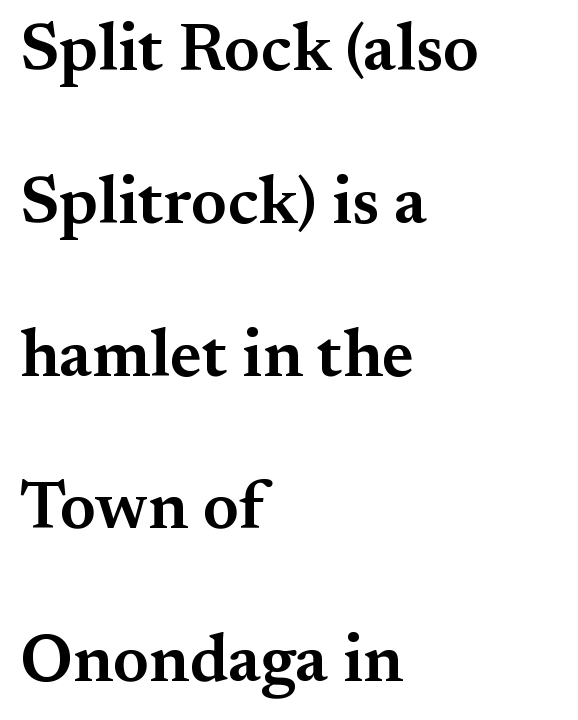
Q: Is the text bold? A: Semi-bold.
Q: Is the text italic (slanted)? A: No, it is upright.
Q: Is the typeface a serif or a sans-serif typeface? A: Serif.
Q: Is the text underlined? A: No.
Q: How is the paragraph aligned? A: Left-aligned.
Q: Is the spacing between letters normal or unusually wide? A: Normal.
Q: Is the spacing between lines tight, normal or loose? A: Loose.
Q: Width (condensed, normal, or wide)? A: Normal.
Q: Stroke contrast? A: Medium.
Q: x-height? A: Small.
Q: Monospaced? A: No.
